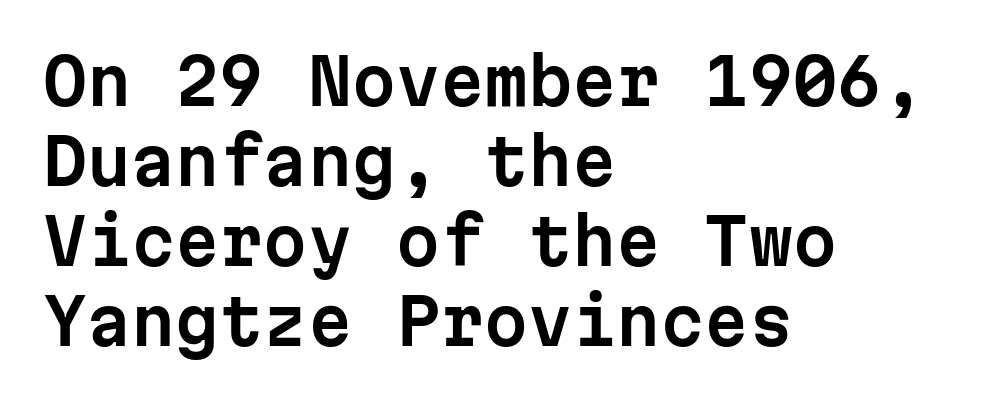
Every character sits straight up, as roman type does. Do the characters align in a grid? Yes, the font is monospaced. Is there much room between lines? A standard amount, neither cramped nor airy. Unlike a traditional serif, this face leaves its strokes unadorned. Decoration check: the copy has no underline.
